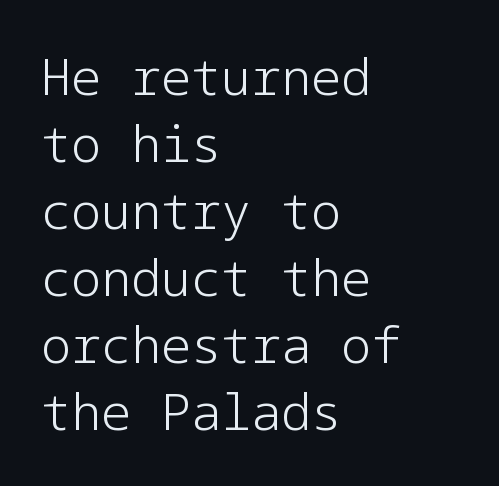
Q: Is the text bold? A: No.
Q: Is the text italic (slanted)? A: No, it is upright.
Q: Is the typeface a serif or a sans-serif typeface? A: Sans-serif.
Q: Is the text underlined? A: No.
Q: How is the paragraph aligned? A: Left-aligned.
Q: Is the spacing between letters normal or unusually wide? A: Normal.
Q: Is the spacing between lines tight, normal or loose? A: Normal.
Q: Width (condensed, normal, or wide)? A: Normal.
Q: Stroke contrast? A: Low.
Q: x-height? A: Medium.
